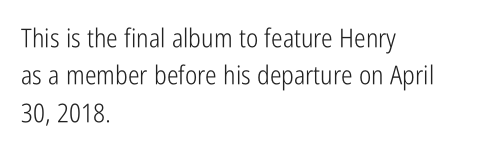
The image shows 26 px text type, upright; set left-aligned, normal line spacing (1.44x), normal letter spacing, not underlined.
